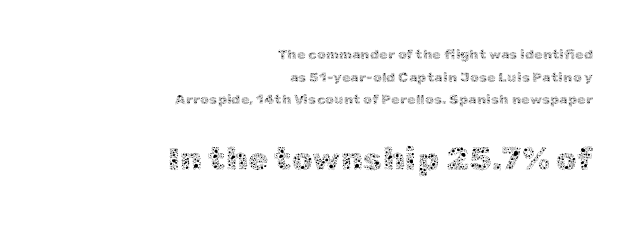
{"italic": "no", "bold": "no", "weight": "thin", "width": "normal", "x_height": "medium", "monospaced": "no", "underline": "no", "align": "right", "line_spacing": "normal", "line_spacing_ratio": 1.61, "letter_spacing": "normal", "letter_spacing_em": 0.0, "larger_block": "second", "size_ratio": 2.36, "glyph_px": 33}
